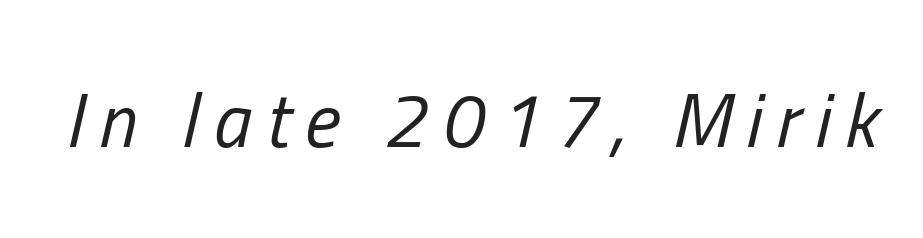
The image shows 76 px regular-weight, condensed type, italic (leaning right); set not underlined; low stroke contrast and a medium x-height.
